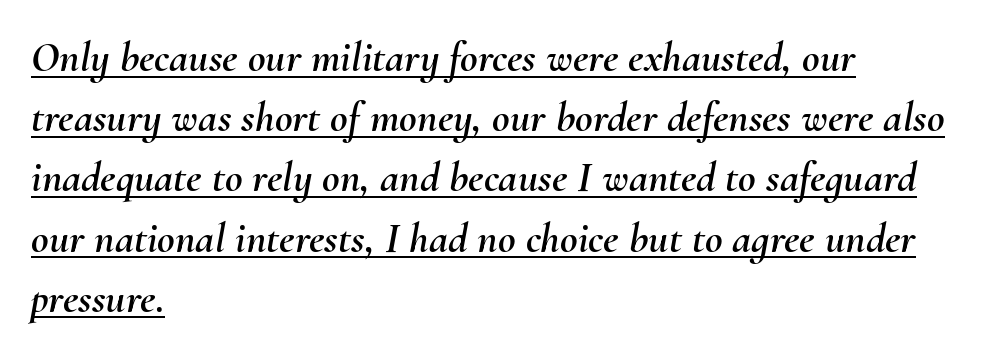
The image shows 43 px text type, italic (leaning right); set left-aligned, normal line spacing (1.4x), normal letter spacing, underlined; medium stroke contrast and a small x-height.
